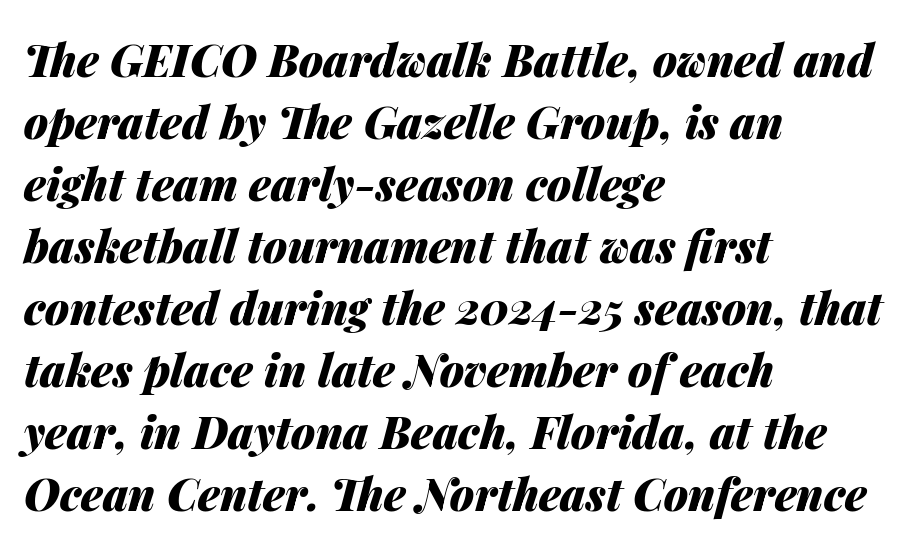
Honestly, the letter spacing is just normal — you wouldn't notice it. Italic: yes, the glyphs are oblique. This sample has the flowing, uneven cadence of proportional lettering. The typesetter chose a ragged-right arrangement here. Look at the stroke-to-counter ratio: heavy, a bold.
